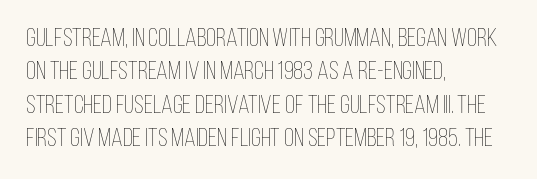
Q: Is the text bold? A: No.
Q: Is the text italic (slanted)? A: No, it is upright.
Q: Is the text underlined? A: No.
Q: How is the paragraph aligned? A: Left-aligned.
Q: Is the spacing between letters normal or unusually wide? A: Normal.
Q: Is the spacing between lines tight, normal or loose? A: Normal.
